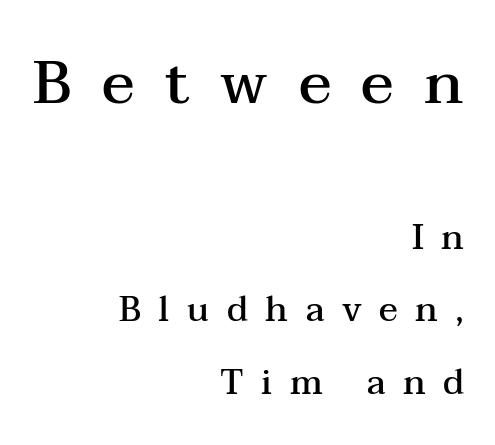
The tracking jumps out immediately: characters are airy and widely separated. Caption: semibold face, moderately heavy strokes. Honestly, the rows look like they've been pulled way apart. No word sits above an underline. You could not count columns in this text — the font is proportionally spaced.
